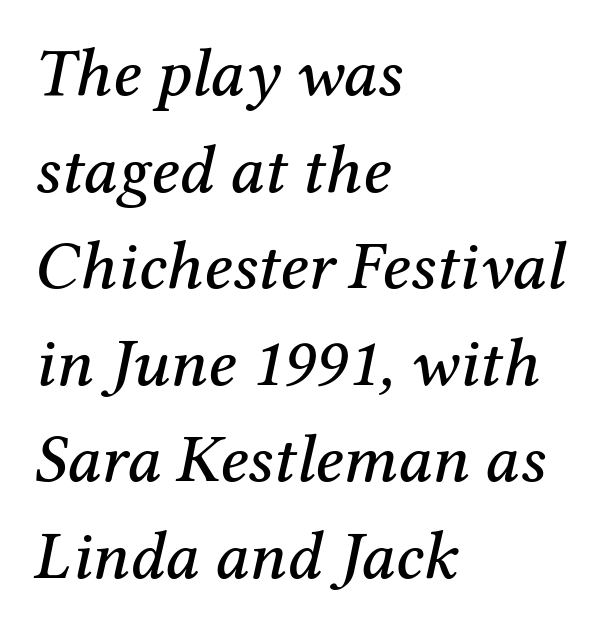
Q: Is the text italic (slanted)? A: Yes, it leans right by about 12 degrees.
Q: Is the typeface a serif or a sans-serif typeface? A: Serif.
Q: Is the text underlined? A: No.
Q: How is the paragraph aligned? A: Left-aligned.
Q: Is the spacing between letters normal or unusually wide? A: Normal.
Q: Is the spacing between lines tight, normal or loose? A: Normal.
Q: Width (condensed, normal, or wide)? A: Normal.
Q: Stroke contrast? A: Medium.
Q: x-height? A: Medium.
Q: Monospaced? A: No.
